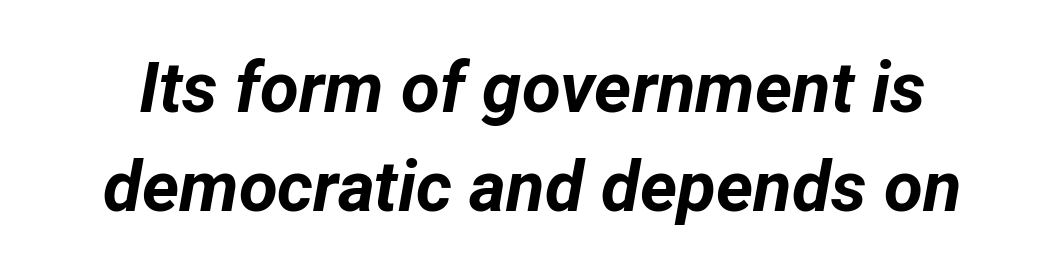
{"italic": "yes", "lean": "right", "slant_degrees": 12, "bold": "yes", "weight": "bold", "width": "normal", "stroke_contrast": "low", "x_height": "medium", "monospaced": "no", "underline": "no", "line_spacing": "normal", "line_spacing_ratio": 1.4, "letter_spacing": "normal", "letter_spacing_em": 0.0, "glyph_px": 71}
